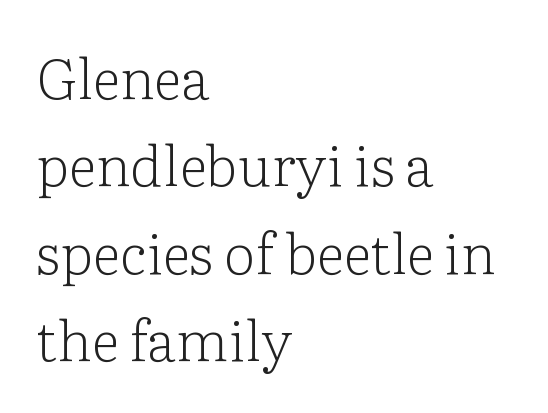
{"serif": "yes", "italic": "no", "bold": "no", "weight": "light", "width": "normal", "stroke_contrast": "low", "x_height": "medium", "monospaced": "no", "underline": "no", "align": "left", "line_spacing": "normal", "line_spacing_ratio": 1.56, "letter_spacing": "normal", "letter_spacing_em": 0.0, "glyph_px": 56}
